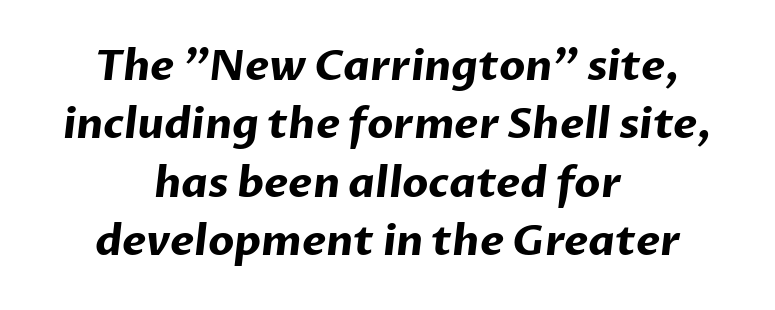
Character widths vary here, with narrow letters taking less room than wide ones. The zone under the glyphs is completely vacant. The sample has been set heavy, in full bold. The letters sit at their default tracking, neither squeezed nor spread. A student would call this center alignment; a typographer would say set centered. Typographically, this falls in the sans-serif category.
